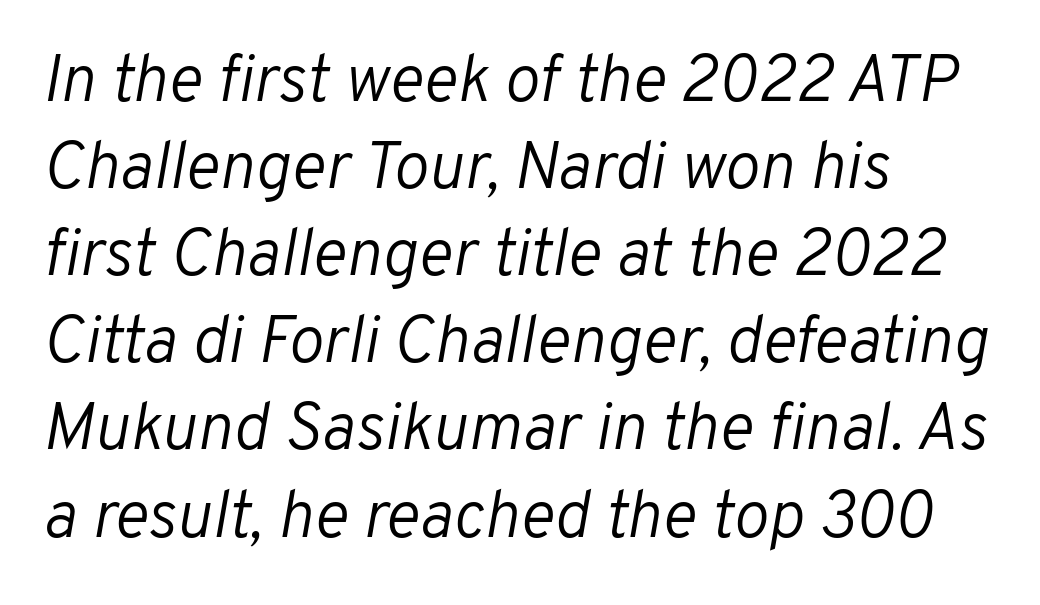
Q: Is the text bold? A: No.
Q: Is the text italic (slanted)? A: Yes, it leans right by about 10 degrees.
Q: Is the text underlined? A: No.
Q: How is the paragraph aligned? A: Left-aligned.
Q: Is the spacing between letters normal or unusually wide? A: Normal.
Q: Is the spacing between lines tight, normal or loose? A: Normal.
Q: Width (condensed, normal, or wide)? A: Normal.
Q: Stroke contrast? A: Low.
Q: x-height? A: Medium.
Q: Monospaced? A: No.
